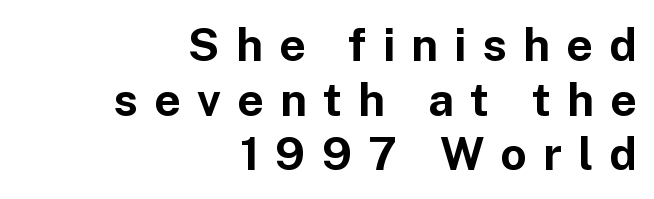
Q: Is the text bold? A: Yes.
Q: Is the text italic (slanted)? A: No, it is upright.
Q: Is the typeface a serif or a sans-serif typeface? A: Sans-serif.
Q: Is the text underlined? A: No.
Q: How is the paragraph aligned? A: Right-aligned.
Q: Is the spacing between letters normal or unusually wide? A: Unusually wide.
Q: Width (condensed, normal, or wide)? A: Normal.
Q: Stroke contrast? A: Low.
Q: x-height? A: Medium.
Q: Monospaced? A: No.
